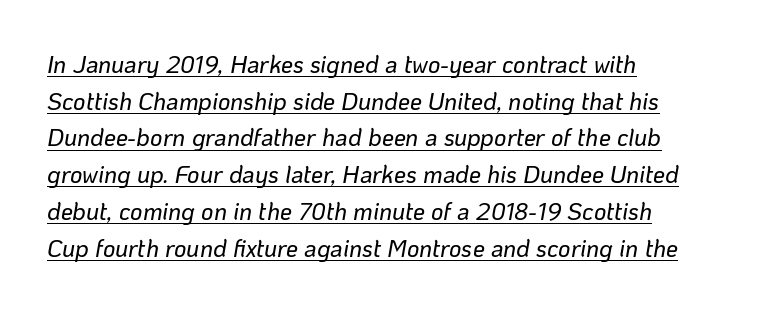
Q: Is the text italic (slanted)? A: Yes, it leans right by about 10 degrees.
Q: Is the text underlined? A: Yes.
Q: How is the paragraph aligned? A: Left-aligned.
Q: Is the spacing between letters normal or unusually wide? A: Normal.
Q: Is the spacing between lines tight, normal or loose? A: Normal.
